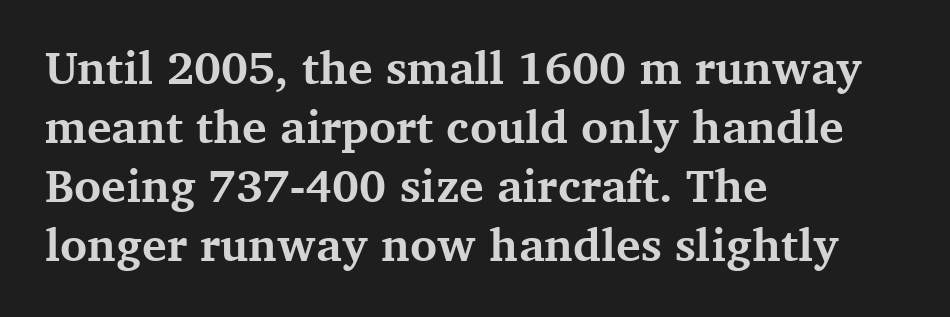
I'd describe the lettering as bold — thick and assertive. Plain, unruled lines of type. Caption: standard tracking, unaltered. In terms of leading, this rendering sits right in the middle. The lettering stays uniformly vertical, giving the passage a roman look.
